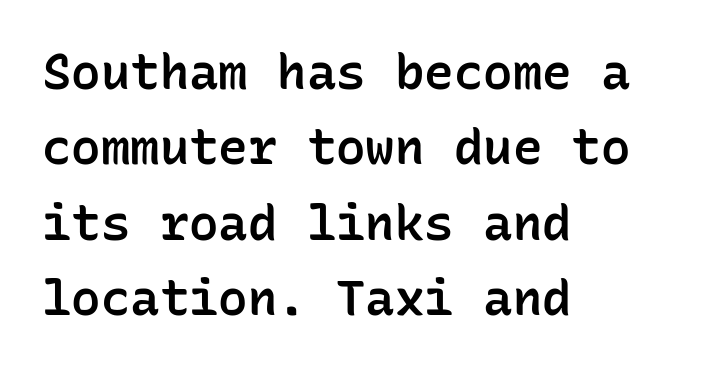
{"serif": "no", "italic": "no", "bold": "semi", "weight": "semibold", "width": "normal", "stroke_contrast": "low", "x_height": "medium", "monospaced": "yes", "underline": "no", "align": "left", "line_spacing": "normal", "line_spacing_ratio": 1.54, "letter_spacing": "normal", "letter_spacing_em": 0.0, "glyph_px": 49}
